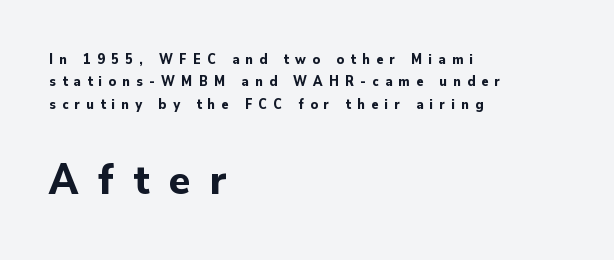
Q: Is the text bold? A: Yes.
Q: Is the text italic (slanted)? A: No, it is upright.
Q: Is the typeface a serif or a sans-serif typeface? A: Sans-serif.
Q: Is the text underlined? A: No.
Q: How is the paragraph aligned? A: Left-aligned.
Q: Is the spacing between letters normal or unusually wide? A: Unusually wide.
Q: Is the spacing between lines tight, normal or loose? A: Normal.
Q: Which block of text is set in a larger size, the first (top) or the second (bottom)? A: The second (bottom) one.
Q: Width (condensed, normal, or wide)? A: Normal.
Q: Stroke contrast? A: Low.
Q: x-height? A: Small.
Q: Monospaced? A: No.
